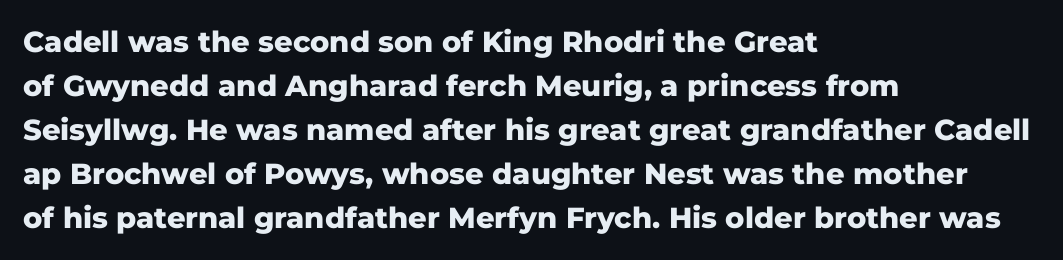
Q: Is the text bold? A: Yes.
Q: Is the text italic (slanted)? A: No, it is upright.
Q: Is the typeface a serif or a sans-serif typeface? A: Sans-serif.
Q: Is the text underlined? A: No.
Q: How is the paragraph aligned? A: Left-aligned.
Q: Is the spacing between letters normal or unusually wide? A: Normal.
Q: Is the spacing between lines tight, normal or loose? A: Normal.
Q: Width (condensed, normal, or wide)? A: Normal.
Q: Stroke contrast? A: Low.
Q: x-height? A: Medium.
Q: Monospaced? A: No.
